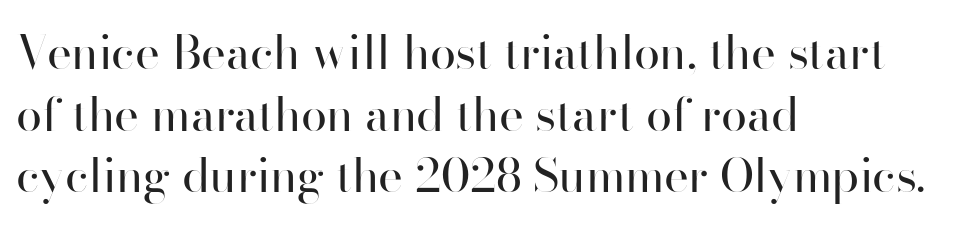
The image shows 47 px regular-weight sans-serif type, upright; set left-aligned, normal line spacing (1.31x), normal letter spacing, not underlined; high stroke contrast and a small x-height.
